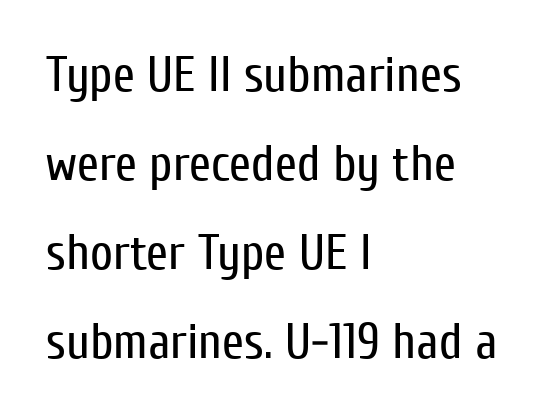
{"serif": "no", "italic": "no", "bold": "no", "weight": "regular", "width": "condensed", "stroke_contrast": "low", "x_height": "medium", "monospaced": "no", "underline": "no", "align": "left", "line_spacing_ratio": 1.78, "letter_spacing": "normal", "letter_spacing_em": 0.0, "glyph_px": 50}
